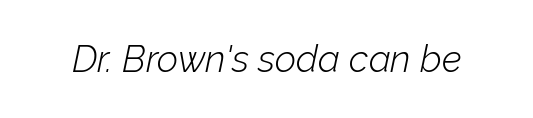
Q: Is the text bold? A: No.
Q: Is the text italic (slanted)? A: Yes, it leans right by about 12 degrees.
Q: Is the text underlined? A: No.
Q: Is the spacing between letters normal or unusually wide? A: Normal.
Q: Width (condensed, normal, or wide)? A: Normal.
Q: Stroke contrast? A: Low.
Q: x-height? A: Medium.
Q: Monospaced? A: No.
